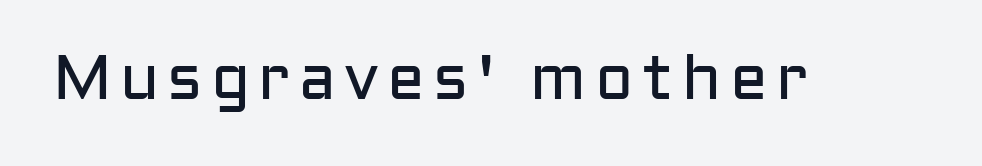
Q: Is the text bold? A: No.
Q: Is the text italic (slanted)? A: No, it is upright.
Q: Is the typeface a serif or a sans-serif typeface? A: Sans-serif.
Q: Is the text underlined? A: No.
Q: Width (condensed, normal, or wide)? A: Normal.
Q: Stroke contrast? A: Low.
Q: x-height? A: Medium.
Q: Monospaced? A: No.
